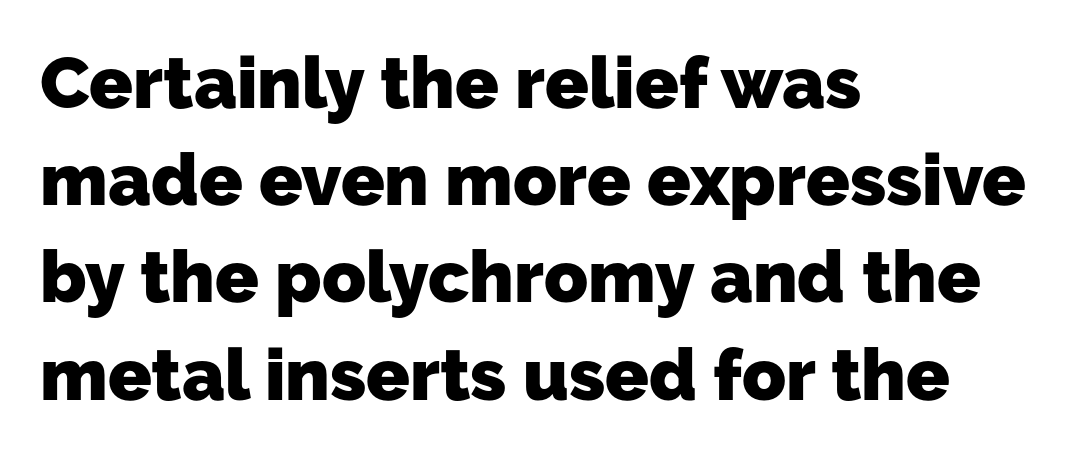
The image shows 72 px heavy sans-serif type; set left-aligned, normal line spacing (1.35x), normal letter spacing, not underlined; low stroke contrast and a medium x-height.
